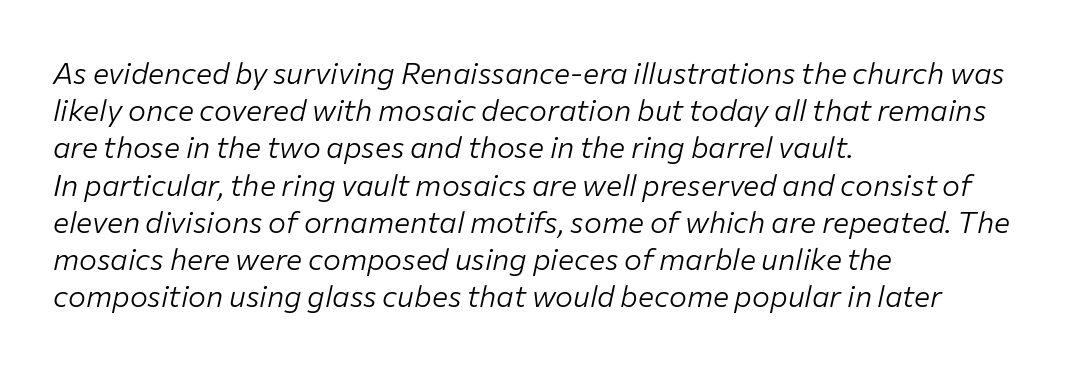
The passage shown has conventional tracking throughout. The passage shown is not bold in any degree. The font's italic variant was chosen for this text. Proportional: the letters do not fall into vertical columns.
